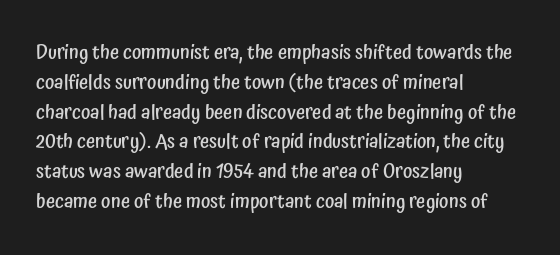
{"italic": "no", "bold": "semi", "underline": "no", "align": "left", "line_spacing": "normal", "line_spacing_ratio": 1.49, "letter_spacing": "normal", "letter_spacing_em": 0.0, "glyph_px": 20}
